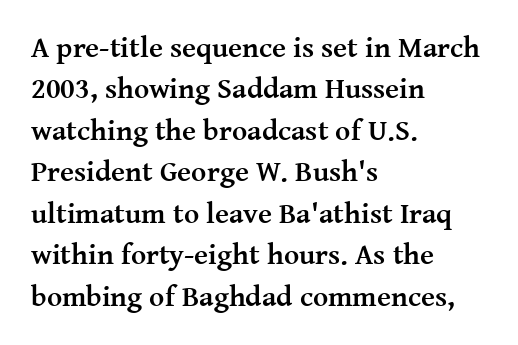
{"serif": "yes", "italic": "no", "bold": "yes", "weight": "semibold", "width": "normal", "stroke_contrast": "medium", "x_height": "medium", "monospaced": "no", "underline": "no", "align": "left", "line_spacing": "normal", "line_spacing_ratio": 1.43, "letter_spacing": "normal", "letter_spacing_em": 0.0, "glyph_px": 29}
